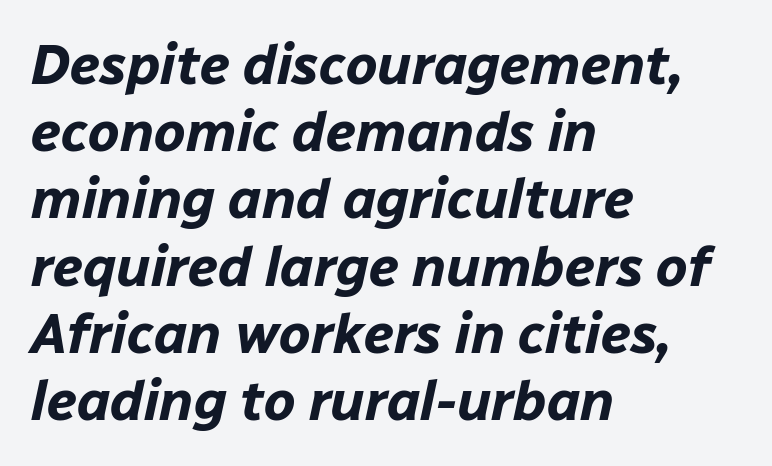
Heavy, bold letterforms. The font's italic variant was chosen for this text. The letters sit at their default tracking, neither squeezed nor spread. These lines are rendered in a variable-pitch font.
